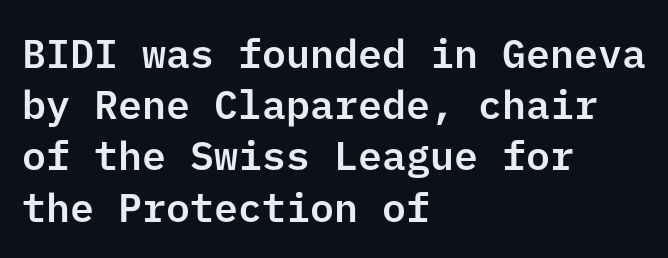
{"serif": "no", "italic": "no", "width": "normal", "stroke_contrast": "low", "x_height": "medium", "underline": "no", "align": "left", "line_spacing": "normal", "line_spacing_ratio": 1.28, "letter_spacing": "normal", "letter_spacing_em": 0.0, "glyph_px": 40}
